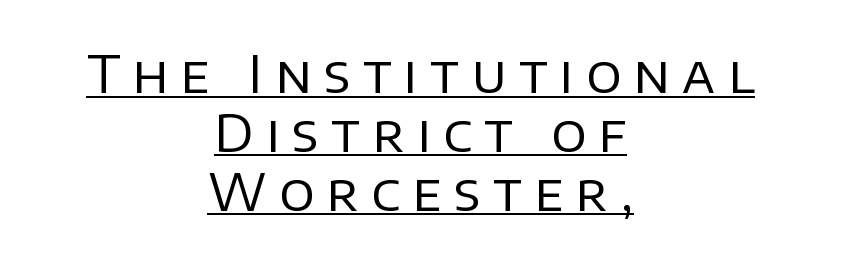
Q: Is the text bold? A: No.
Q: Is the text italic (slanted)? A: No, it is upright.
Q: Is the typeface a serif or a sans-serif typeface? A: Sans-serif.
Q: Is the text underlined? A: Yes.
Q: How is the paragraph aligned? A: Centered.
Q: Is the spacing between letters normal or unusually wide? A: Unusually wide.
Q: Is the spacing between lines tight, normal or loose? A: Tight.
Q: Width (condensed, normal, or wide)? A: Normal.
Q: Stroke contrast? A: Low.
Q: x-height? A: Large.
Q: Monospaced? A: No.
